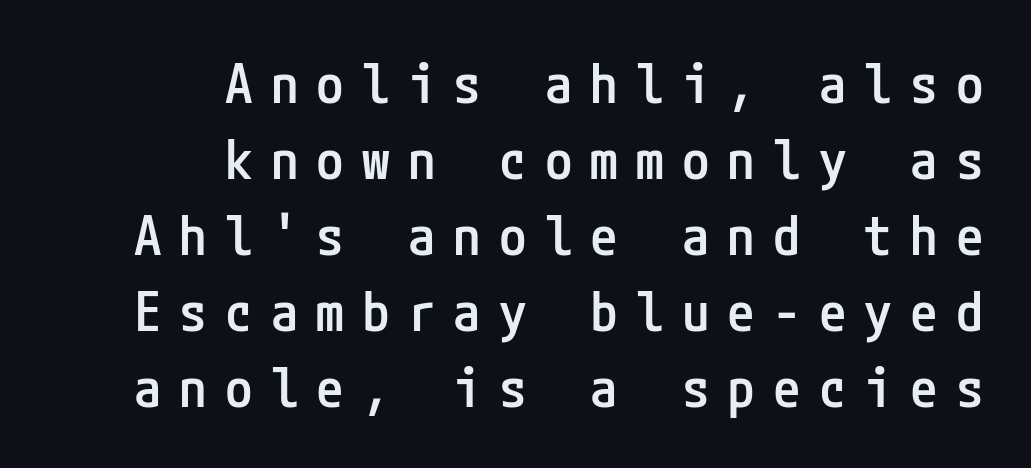
Q: Is the text bold? A: Semi-bold.
Q: Is the text italic (slanted)? A: No, it is upright.
Q: Is the typeface a serif or a sans-serif typeface? A: Sans-serif.
Q: Is the text underlined? A: No.
Q: How is the paragraph aligned? A: Right-aligned.
Q: Is the spacing between letters normal or unusually wide? A: Unusually wide.
Q: Is the spacing between lines tight, normal or loose? A: Normal.
Q: Width (condensed, normal, or wide)? A: Condensed.
Q: Stroke contrast? A: Low.
Q: x-height? A: Medium.
